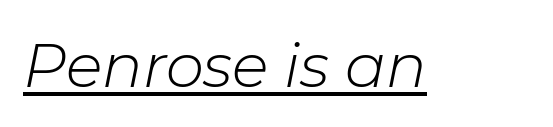
Descenders here cross a horizontal rule under the line. Is the stroke heavy? The answer is a plain regular-or-lighter. The face used here has a pronounced slope to its letters. The face used here is proportionally spaced, like ordinary book or web type.
